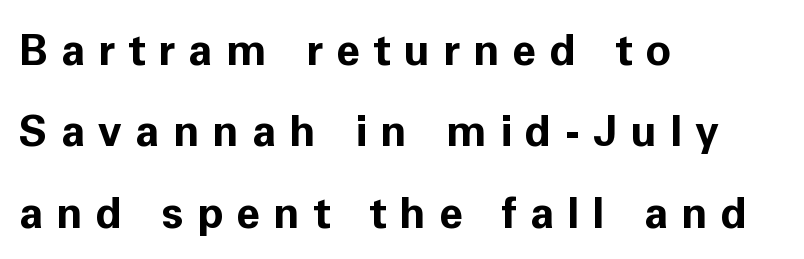
Only glyphs here, with clear space below each row. I'd call this a sans setting — the letters go barefoot. If you drew a line through each stem, it would be perfectly vertical. The ragged edge is on the right, which tells us the setting is flush left.
